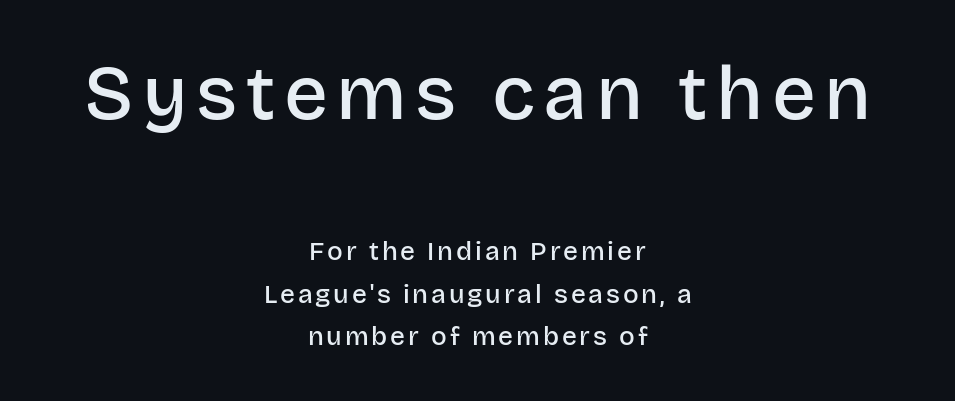
Looks like regular typesetting: each glyph gets only the width it needs. The emphasis by scale lands on block number one, above. What's the leading like? Ordinary, nothing unusual. The gap between lines stays unmarked. What kind of face is this? One without serifs — a sans. Typeset on center — no edge is straight.
